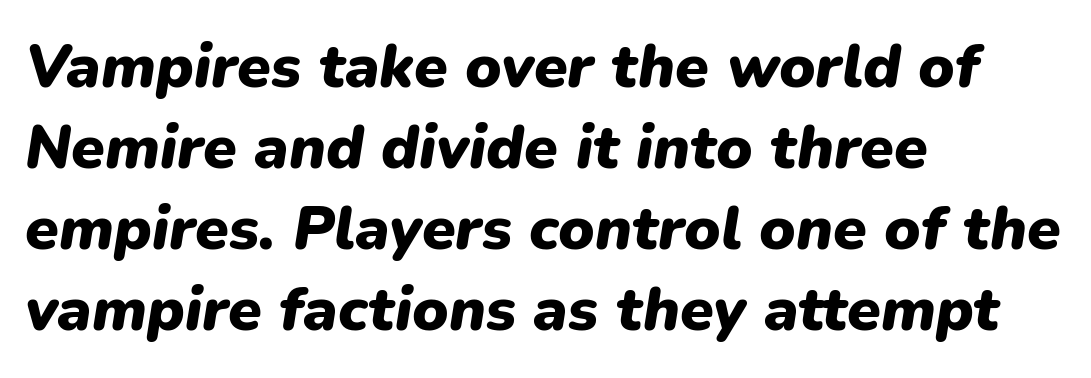
Style check: oblique. Do the characters align in a grid? No, the font is proportional. Letter spacing: default. Caption: multi-line text, flush left, ragged right.
